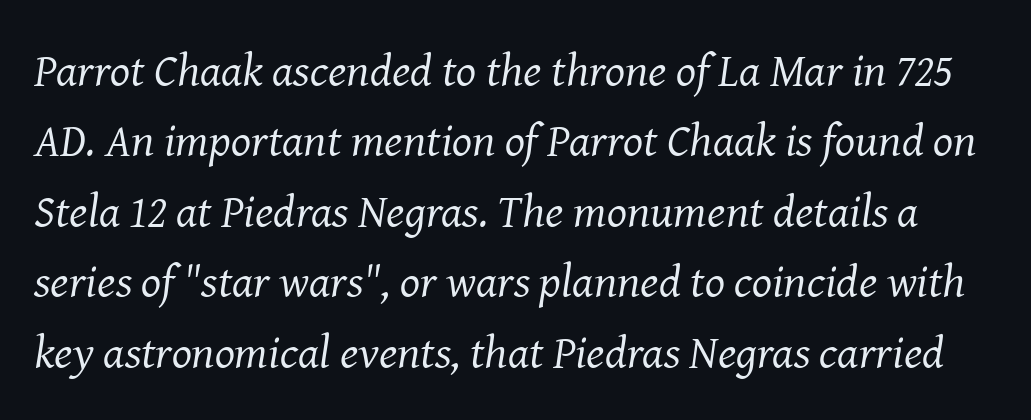
The image shows 47 px regular-weight serif type, italic (leaning right); set normal line spacing (1.5x), normal letter spacing, not underlined; medium stroke contrast and a medium x-height.
